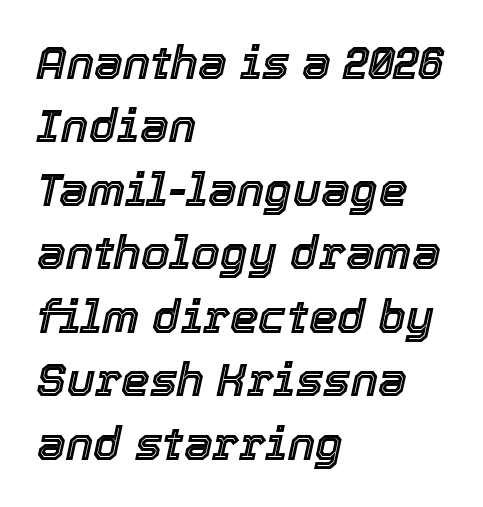
{"italic": "yes", "lean": "right", "slant_degrees": 12, "width": "normal", "x_height": "medium", "monospaced": "no", "underline": "no", "align": "left", "line_spacing": "normal", "line_spacing_ratio": 1.38, "letter_spacing": "normal", "letter_spacing_em": 0.0, "glyph_px": 46}
